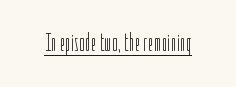
Q: Is the text bold? A: No.
Q: Is the text italic (slanted)? A: No, it is upright.
Q: Is the text underlined? A: Yes.
Q: Is the spacing between letters normal or unusually wide? A: Normal.
